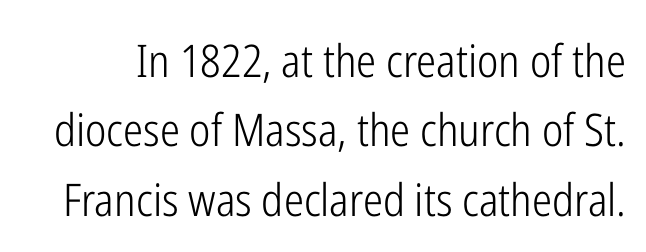
This is roman type, the default non-slanted kind. Leading: standard. Typographically, this falls in the sans-serif category. Each stroke keeps to a modest, everyday thickness or less.
